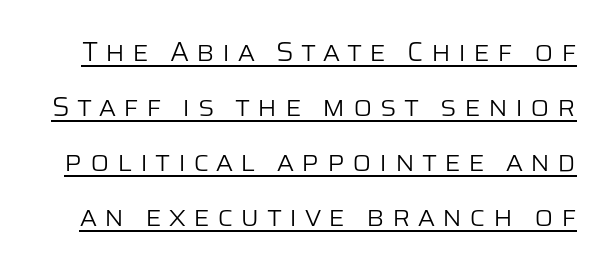
The letters stand straight up with perfectly vertical stems. No heavy texture on the line: the type isn't bold. Looks like regular typesetting: each glyph gets only the width it needs. Serif or sans? Sans — the stroke terminals are bare.
